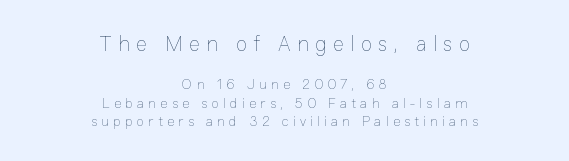
Alignment: centered. Has an underline been added? It has not. Students, observe: this is what conventionally led text looks like. Glyph-to-glyph distance is far greater than everyday printed text. Style check: upright.
